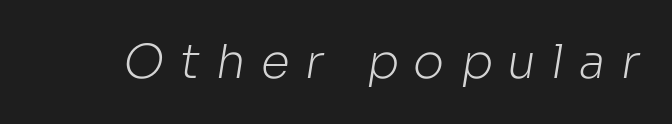
Q: Is the text bold? A: No.
Q: Is the typeface a serif or a sans-serif typeface? A: Sans-serif.
Q: Is the text underlined? A: No.
Q: Is the spacing between letters normal or unusually wide? A: Unusually wide.
Q: Width (condensed, normal, or wide)? A: Normal.
Q: Stroke contrast? A: Low.
Q: x-height? A: Medium.
Q: Monospaced? A: No.
